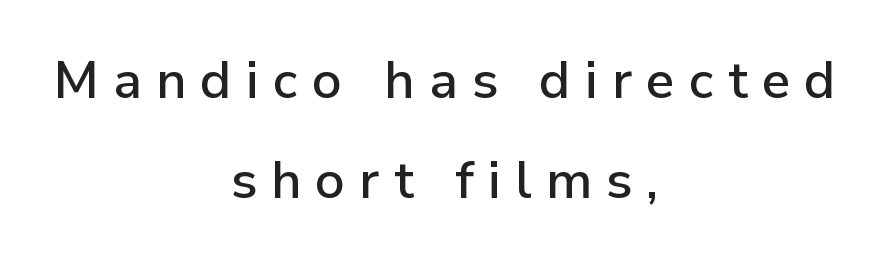
Q: Is the text italic (slanted)? A: No, it is upright.
Q: Is the typeface a serif or a sans-serif typeface? A: Sans-serif.
Q: Is the text underlined? A: No.
Q: How is the paragraph aligned? A: Centered.
Q: Is the spacing between letters normal or unusually wide? A: Unusually wide.
Q: Is the spacing between lines tight, normal or loose? A: Loose.
Q: Width (condensed, normal, or wide)? A: Normal.
Q: Stroke contrast? A: Low.
Q: x-height? A: Medium.
Q: Monospaced? A: No.
